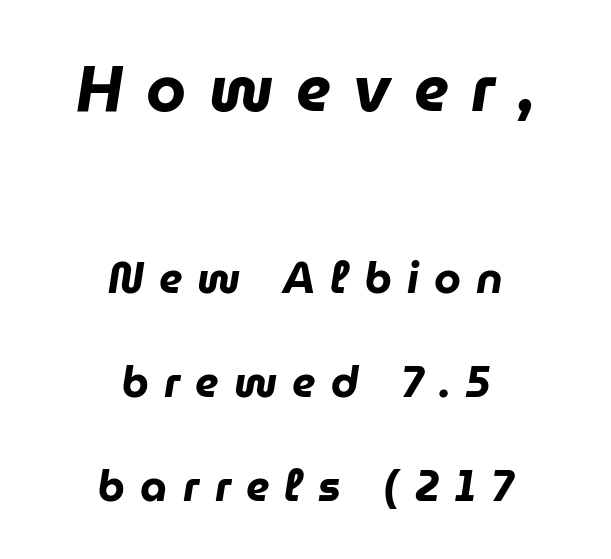
{"italic": "yes", "lean": "right", "slant_degrees": 9, "bold": "yes", "weight": "heavy", "width": "normal", "stroke_contrast": "low", "x_height": "medium", "monospaced": "no", "underline": "no", "align": "center", "line_spacing": "loose", "line_spacing_ratio": 2.42, "letter_spacing": "wide", "letter_spacing_em": 0.36, "larger_block": "first", "size_ratio": 1.49, "glyph_px": 64}
